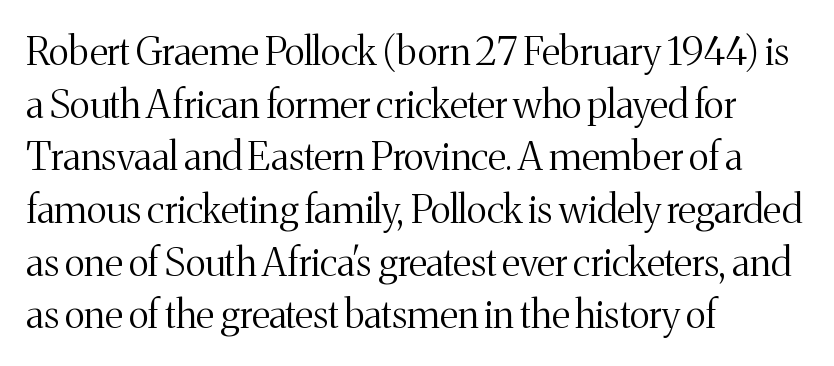
{"serif": "yes", "italic": "no", "bold": "no", "weight": "light", "width": "normal", "stroke_contrast": "medium", "x_height": "medium", "monospaced": "no", "underline": "no", "align": "left", "line_spacing": "normal", "line_spacing_ratio": 1.35, "letter_spacing": "normal", "letter_spacing_em": 0.0, "glyph_px": 39}
